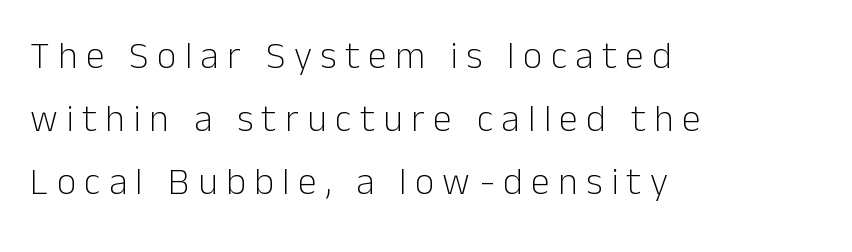
Heft: none added — not bold. A typesetter would mark this as roman, not italic. Any mark beneath the type? The region is blank. Each letter keeps its own natural width here, so spacing adapts to shape. The typesetter chose a ragged-right arrangement here. Characters follow at a spacing far wider than the type designer built in.
